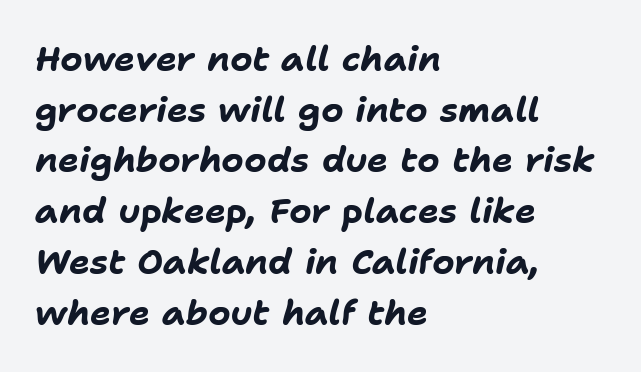
Q: Is the text bold? A: Yes.
Q: Is the text italic (slanted)? A: Yes, it leans right by about 11 degrees.
Q: Is the text underlined? A: No.
Q: How is the paragraph aligned? A: Left-aligned.
Q: Is the spacing between letters normal or unusually wide? A: Normal.
Q: Is the spacing between lines tight, normal or loose? A: Normal.
Q: Width (condensed, normal, or wide)? A: Normal.
Q: Stroke contrast? A: Low.
Q: x-height? A: Medium.
Q: Monospaced? A: No.
